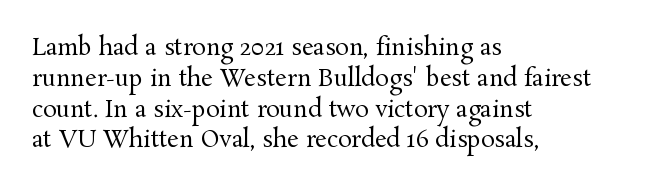
The image shows 23 px text type, upright; set left-aligned, normal line spacing (1.34x), normal letter spacing, not underlined.
